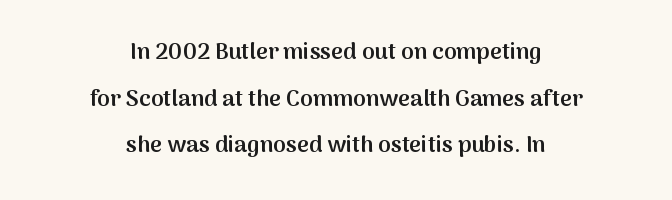
Q: Is the text bold? A: Semi-bold.
Q: Is the text italic (slanted)? A: No, it is upright.
Q: Is the text underlined? A: No.
Q: How is the paragraph aligned? A: Centered.
Q: Is the spacing between letters normal or unusually wide? A: Normal.
Q: Is the spacing between lines tight, normal or loose? A: Loose.
